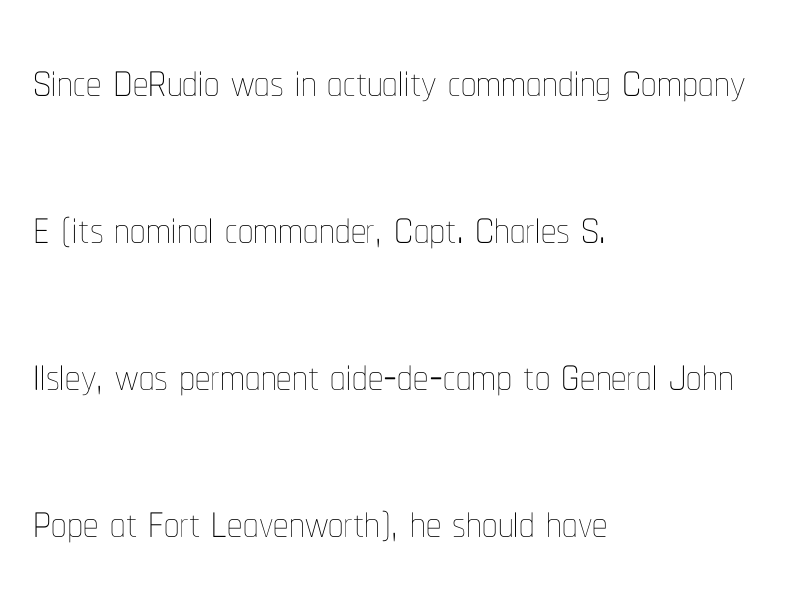
The image shows 61 px thin, condensed type, upright; set left-aligned, loose line spacing (2.41x), normal letter spacing, not underlined; low stroke contrast and a medium x-height.
